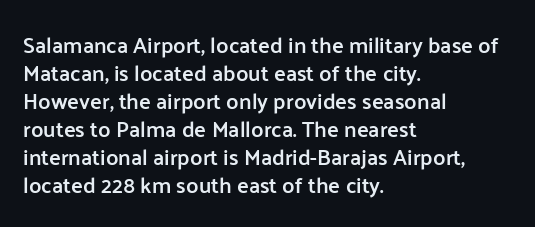
Regular leading. Is there any slant? The stems are plumb. You could call the tracking neutral — neither tight nor loose. A bare baseline throughout the passage.
